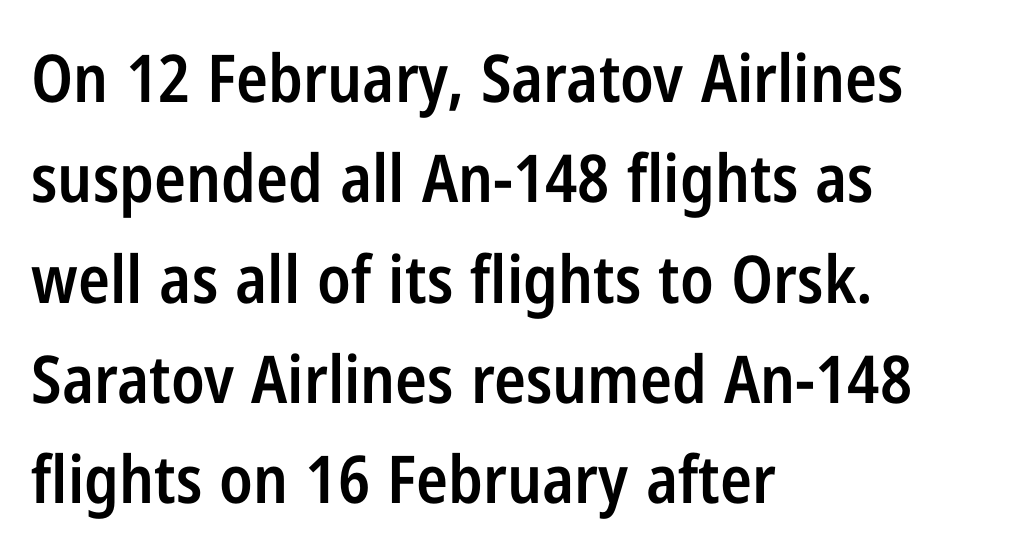
{"serif": "no", "italic": "no", "bold": "semi", "weight": "semibold", "width": "condensed", "stroke_contrast": "low", "x_height": "medium", "monospaced": "no", "underline": "no", "align": "left", "line_spacing": "normal", "line_spacing_ratio": 1.52, "letter_spacing": "normal", "letter_spacing_em": 0.0, "glyph_px": 66}
